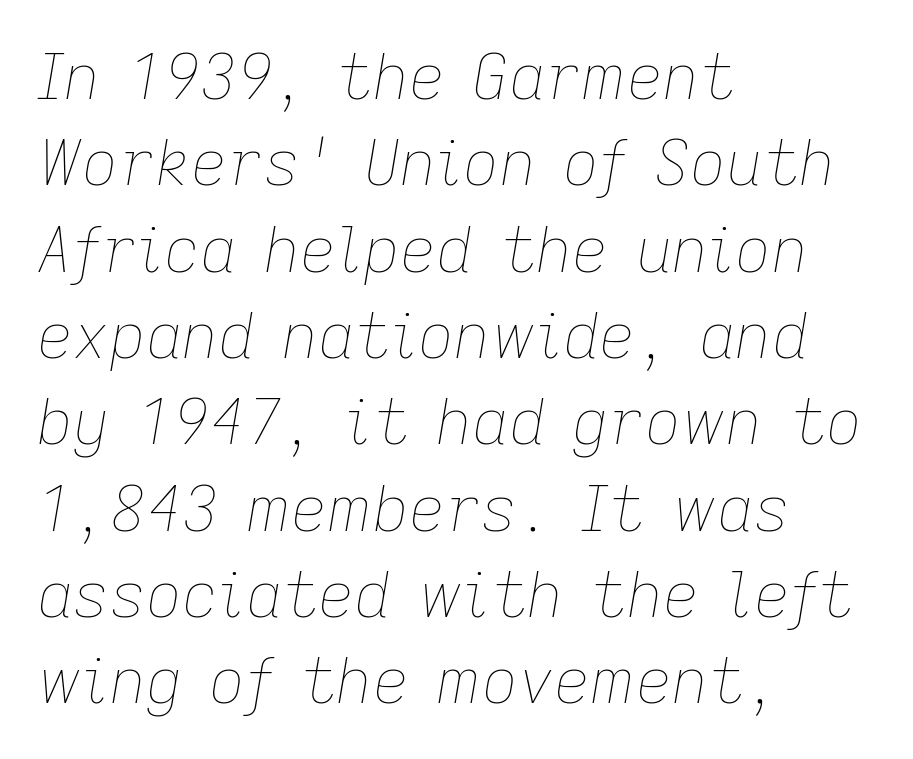
Q: Is the text bold? A: No.
Q: Is the text italic (slanted)? A: Yes, it leans right by about 9 degrees.
Q: Is the text underlined? A: No.
Q: How is the paragraph aligned? A: Left-aligned.
Q: Is the spacing between letters normal or unusually wide? A: Normal.
Q: Is the spacing between lines tight, normal or loose? A: Normal.
Q: Width (condensed, normal, or wide)? A: Normal.
Q: Stroke contrast? A: Low.
Q: x-height? A: Medium.
Q: Monospaced? A: No.
